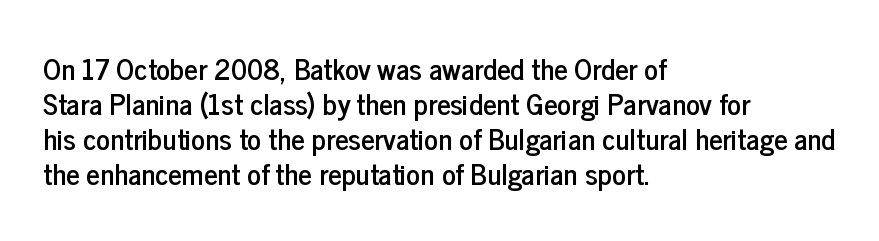
{"serif": "no", "italic": "no", "width": "condensed", "stroke_contrast": "low", "x_height": "medium", "monospaced": "no", "underline": "no", "align": "left", "line_spacing_ratio": 1.21, "letter_spacing": "normal", "letter_spacing_em": 0.0, "glyph_px": 29}
